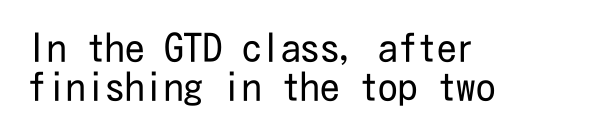
Just letters on the line, the space beneath them empty. A typesetter would mark this as roman, not italic. The text block is weighted toward the left margin, trailing off unevenly rightward. The characters are drawn with everyday or finer stroke widths. Look at the bottom of the vertical strokes: they stop flat, with no serifs.
